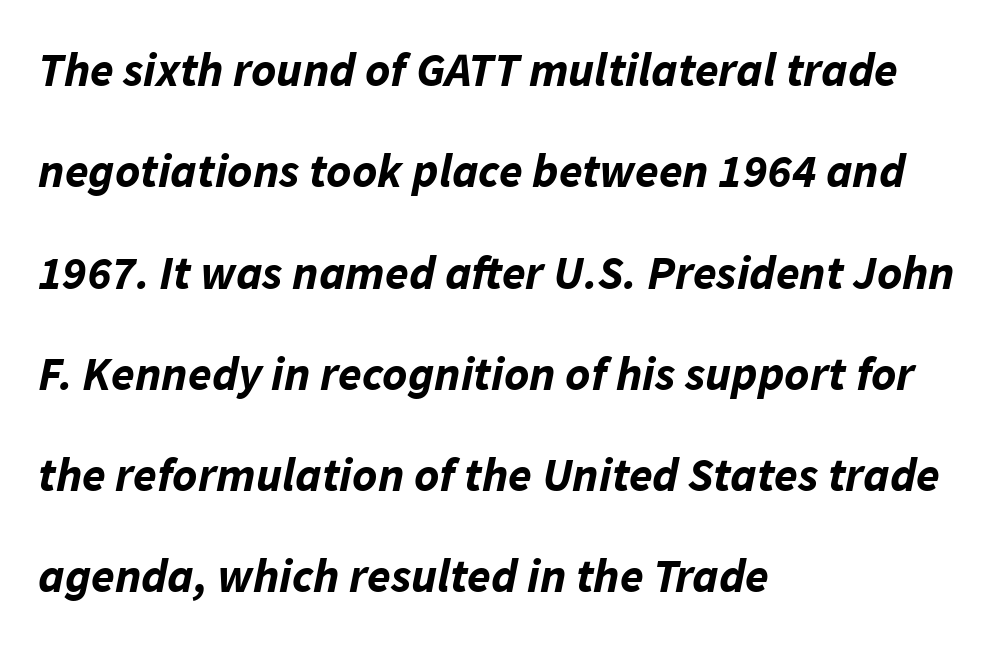
The image shows 48 px bold type, italic (leaning right); set left-aligned, loose line spacing (2.11x), normal letter spacing, not underlined; low stroke contrast and a medium x-height.
